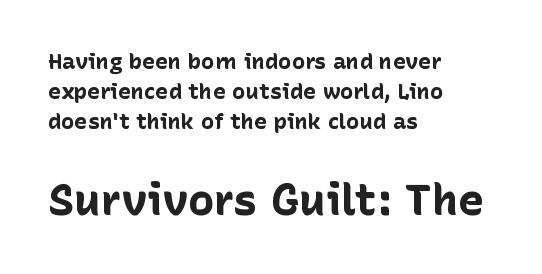
The image shows 44 px bold sans-serif type, upright; set left-aligned, normal line spacing (1.36x), normal letter spacing, not underlined; the second (bottom) block is 2.0x larger; low stroke contrast and a medium x-height.
